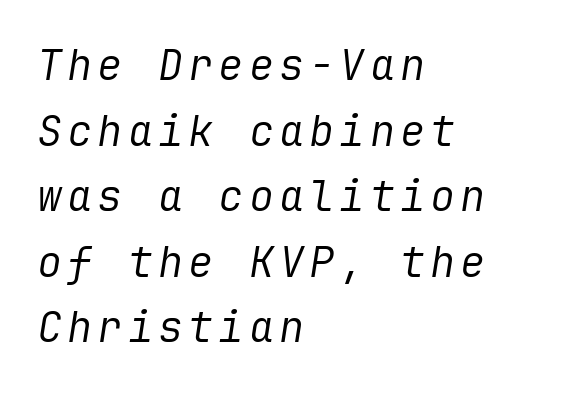
The image shows 42 px regular-weight type, italic (leaning right); set left-aligned, normal line spacing (1.56x), not underlined; low stroke contrast and a medium x-height.
